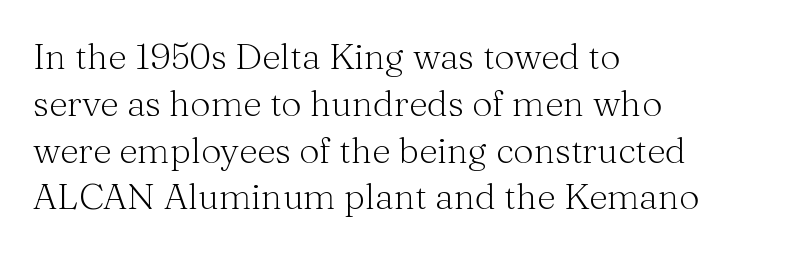
The rendering uses a moderate line-height, typical for paragraphs. Character widths vary here, with narrow letters taking less room than wide ones. Does the lettering tilt? It doesn't — this is upright. Heft: none added — not bold. Look at the tracking — it's just the regular setting, nothing added. Clear beneath every line of the passage.
